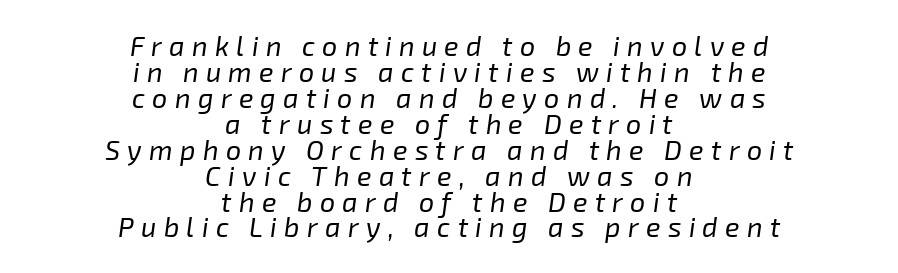
Q: Is the text bold? A: No.
Q: Is the text italic (slanted)? A: Yes, it leans right by about 8 degrees.
Q: Is the text underlined? A: No.
Q: How is the paragraph aligned? A: Centered.
Q: Is the spacing between letters normal or unusually wide? A: Unusually wide.
Q: Is the spacing between lines tight, normal or loose? A: Tight.
